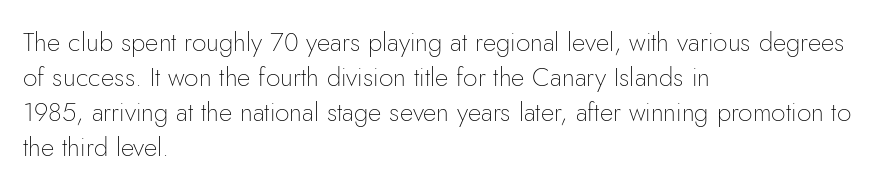
The image shows 26 px text type, upright; set left-aligned, normal line spacing (1.34x), normal letter spacing, not underlined.
